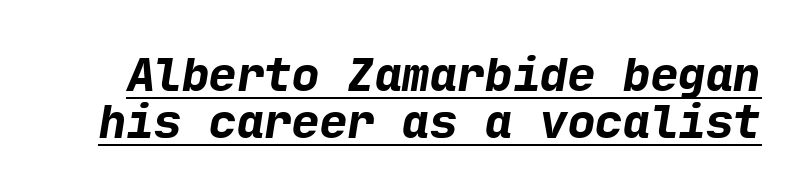
{"serif": "no", "bold": "yes", "weight": "bold", "width": "normal", "stroke_contrast": "low", "x_height": "medium", "underline": "yes", "line_spacing": "tight", "line_spacing_ratio": 1.02, "letter_spacing": "normal", "letter_spacing_em": 0.0, "glyph_px": 46}
